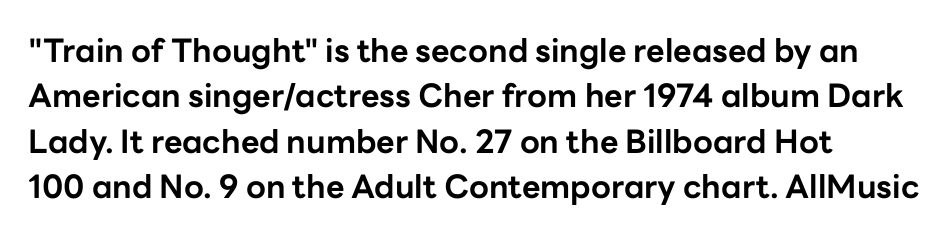
The image shows 32 px bold sans-serif type, upright; set left-aligned, normal line spacing (1.42x), normal letter spacing, not underlined; low stroke contrast and a medium x-height.
